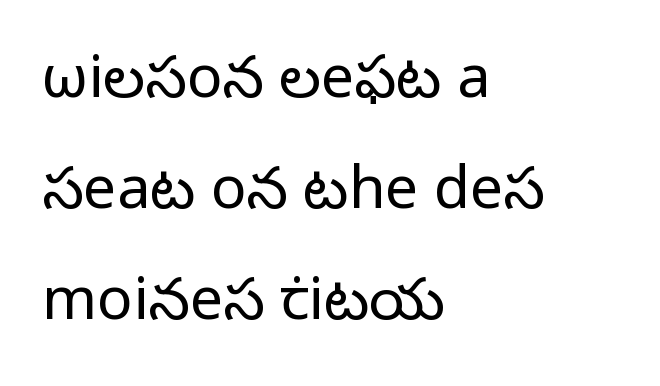
{"serif": "no", "italic": "no", "bold": "no", "weight": "regular", "width": "normal", "stroke_contrast": "low", "x_height": "medium", "monospaced": "no", "underline": "no", "align": "left", "line_spacing_ratio": 1.88, "letter_spacing": "normal", "letter_spacing_em": 0.0, "glyph_px": 59}
